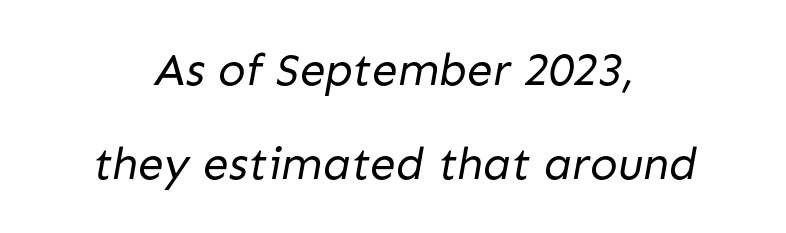
The image shows 46 px regular-weight sans-serif type; set centered, loose line spacing (2.04x), normal letter spacing, not underlined; low stroke contrast and a medium x-height.
